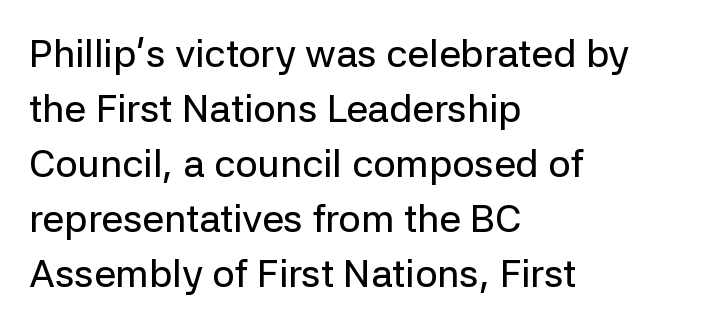
Note the varied advance widths — an 'i' is clearly narrower than an 'm'. The letterforms sit shoulder to shoulder at normal distance. Compared with a centered layout, this one pins lines to the left instead. The words here are not underlined.
